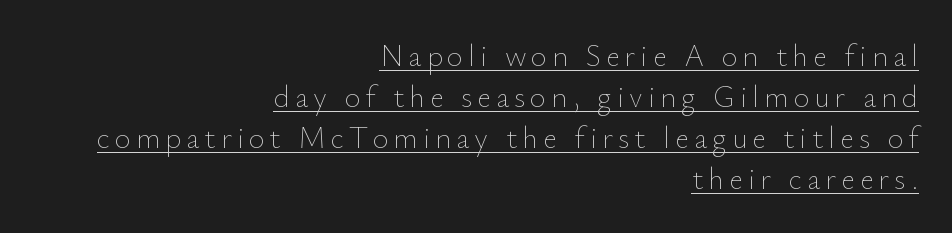
The image shows 30 px thin type, upright; set right-aligned, normal line spacing (1.37x), underlined; low stroke contrast and a small x-height.
